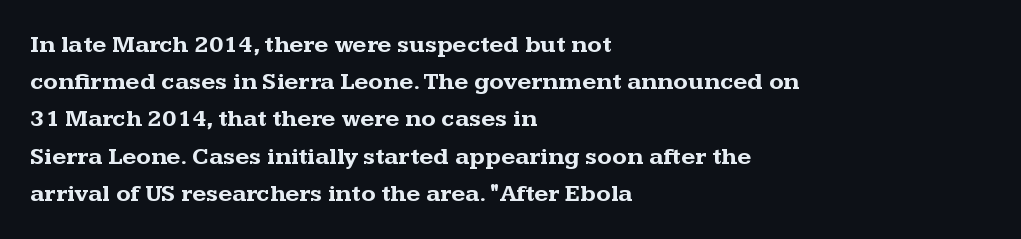
Q: Is the text bold? A: Yes.
Q: Is the text italic (slanted)? A: No, it is upright.
Q: Is the text underlined? A: No.
Q: How is the paragraph aligned? A: Left-aligned.
Q: Is the spacing between letters normal or unusually wide? A: Normal.
Q: Is the spacing between lines tight, normal or loose? A: Normal.
